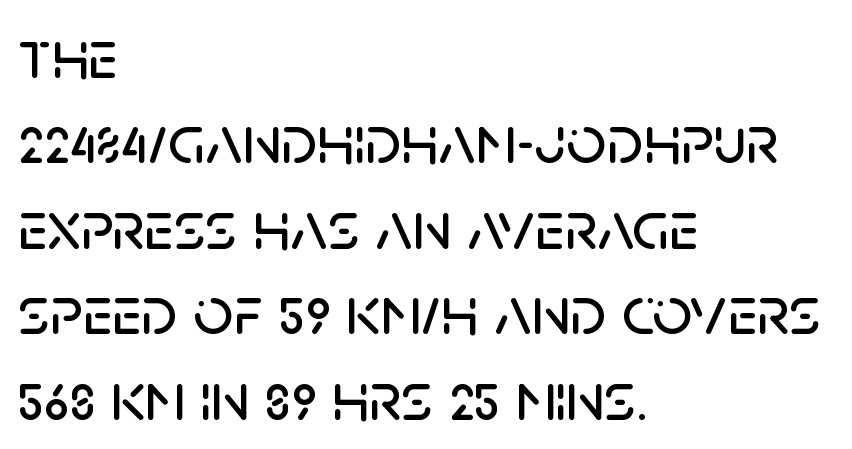
Q: Is the text italic (slanted)? A: No, it is upright.
Q: Is the typeface a serif or a sans-serif typeface? A: Sans-serif.
Q: Is the text underlined? A: No.
Q: How is the paragraph aligned? A: Left-aligned.
Q: Is the spacing between letters normal or unusually wide? A: Normal.
Q: Width (condensed, normal, or wide)? A: Normal.
Q: Stroke contrast? A: Low.
Q: x-height? A: Large.
Q: Monospaced? A: No.
